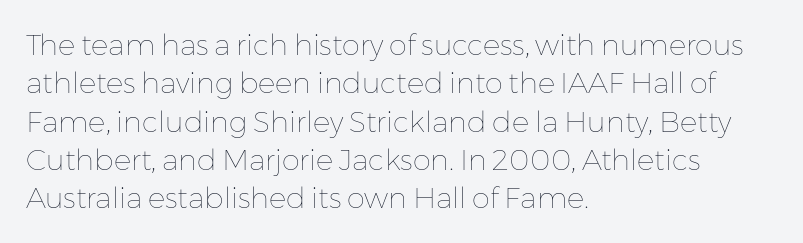
{"italic": "no", "bold": "no", "weight": "thin", "width": "normal", "stroke_contrast": "low", "x_height": "medium", "monospaced": "no", "underline": "no", "align": "left", "line_spacing": "normal", "line_spacing_ratio": 1.32, "letter_spacing": "normal", "letter_spacing_em": 0.0, "glyph_px": 29}
